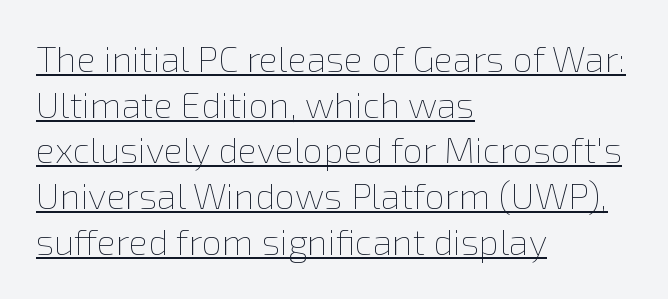
The image shows 36 px thin type, upright; set left-aligned, normal line spacing (1.27x), normal letter spacing, underlined; low stroke contrast and a medium x-height.
